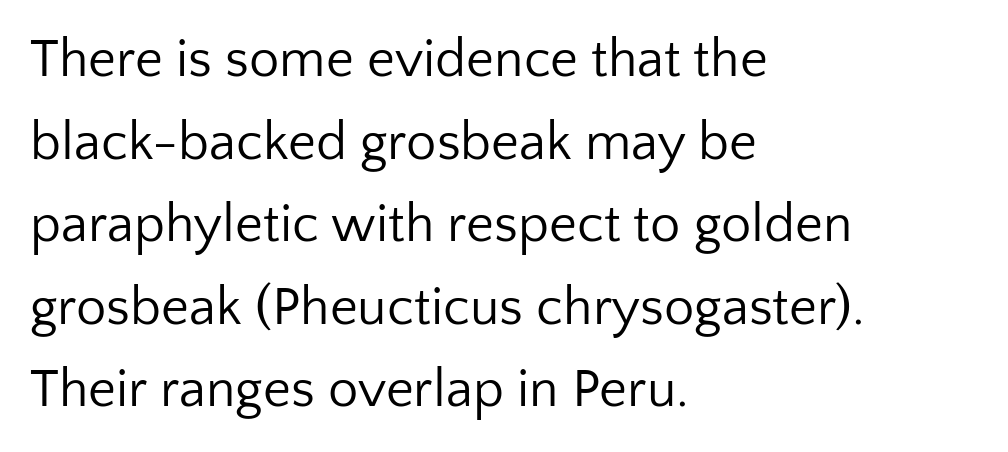
The image shows 54 px regular-weight sans-serif type, upright; set left-aligned, normal line spacing (1.53x), normal letter spacing, not underlined; low stroke contrast and a medium x-height.
